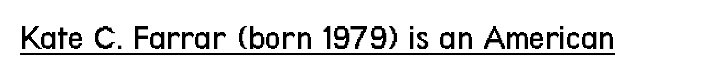
Letter spacing: default. The strokes are not fattened; the text isn't bold. This is underlined copy, the kind a proofreader might mark for attention. No italicization has been applied; the sample stays upright.
